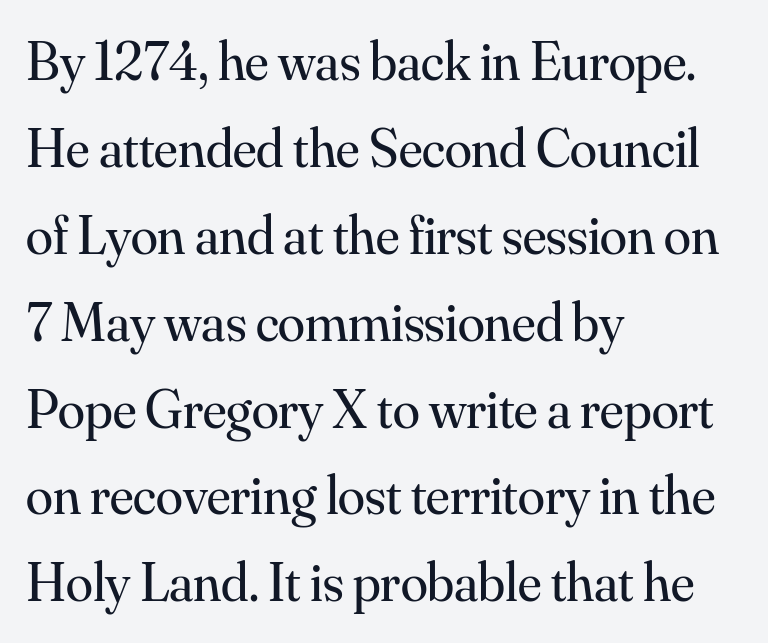
The type family on display is of the serif kind. Note the varied advance widths — an 'i' is clearly narrower than an 'm'. There is no visible air inserted between adjacent glyphs. The lines are quadded left. No letter is thick-stroked: the sample isn't bold. Upright lettering throughout.
